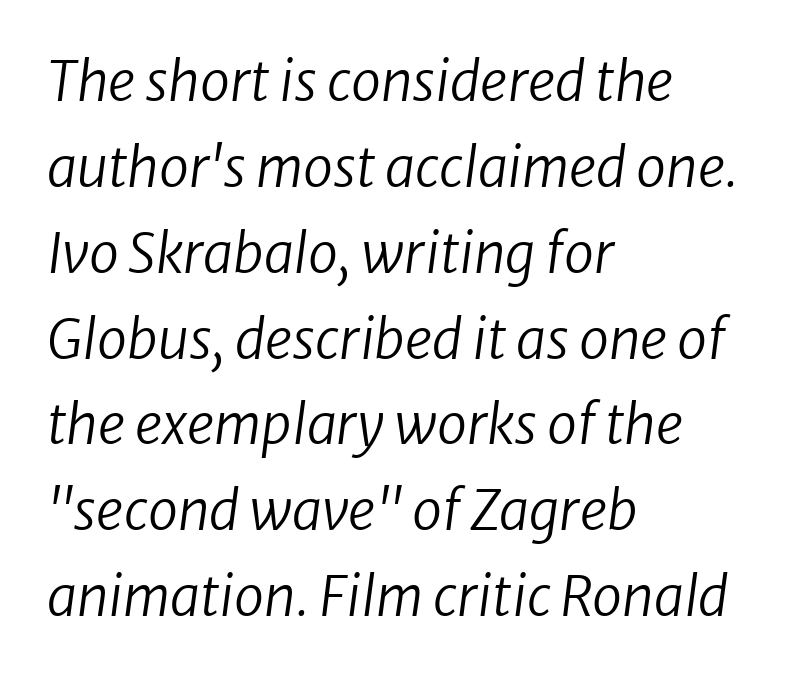
Any mark beneath the type? The region is blank. Baseline-to-baseline distance is the conventional proportion of letter height. Note the varied advance widths — an 'i' is clearly narrower than an 'm'. In terms of letterspacing, this is plain default setting. The letters carry no serifs — their stems end cleanly without finishing strokes.
